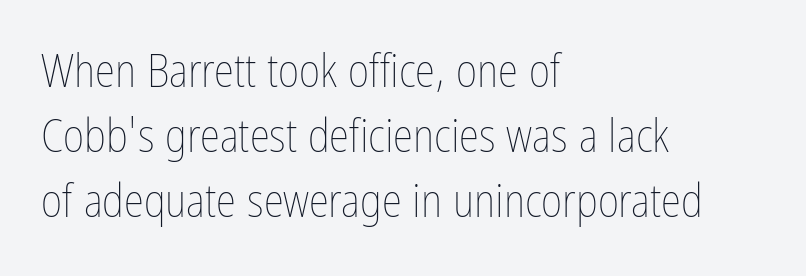
Q: Is the text bold? A: No.
Q: Is the text italic (slanted)? A: No, it is upright.
Q: Is the text underlined? A: No.
Q: How is the paragraph aligned? A: Left-aligned.
Q: Is the spacing between letters normal or unusually wide? A: Normal.
Q: Is the spacing between lines tight, normal or loose? A: Normal.
Q: Width (condensed, normal, or wide)? A: Condensed.
Q: Stroke contrast? A: Low.
Q: x-height? A: Medium.
Q: Monospaced? A: No.
